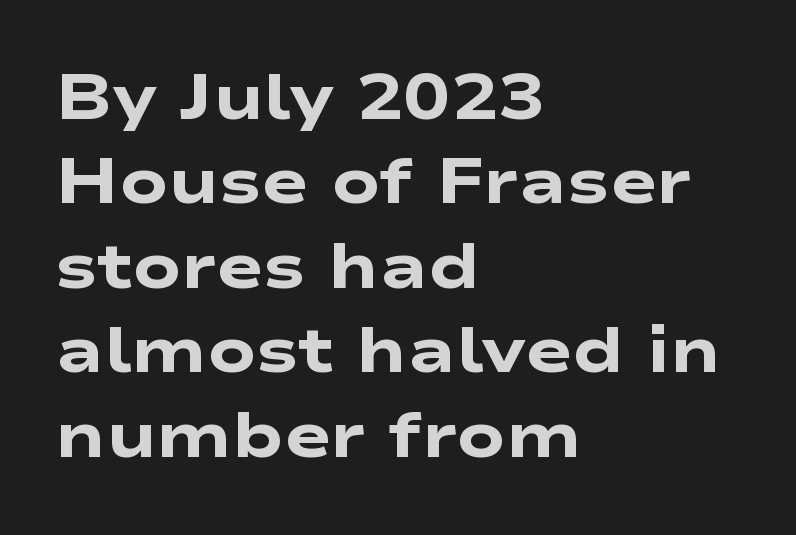
Heavy-handed strokes throughout: this text is bold. Serifs: no, the terminals of the letterforms are clean. One-word summary of the alignment: left. Here the designer chose a conventional face with non-uniform glyph widths.
